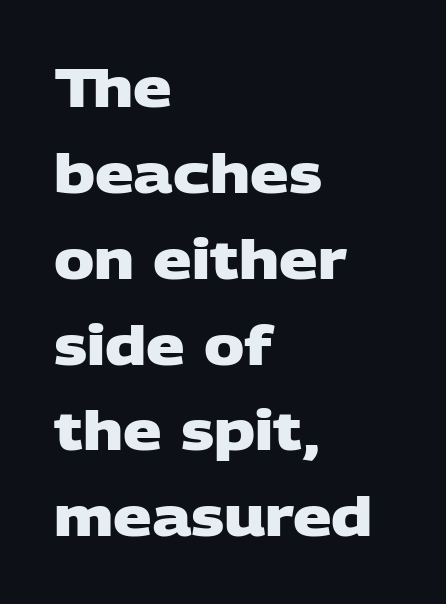
Q: Is the text bold? A: Yes.
Q: Is the typeface a serif or a sans-serif typeface? A: Sans-serif.
Q: Is the text underlined? A: No.
Q: How is the paragraph aligned? A: Left-aligned.
Q: Is the spacing between letters normal or unusually wide? A: Normal.
Q: Is the spacing between lines tight, normal or loose? A: Normal.
Q: Width (condensed, normal, or wide)? A: Wide.
Q: Stroke contrast? A: Low.
Q: x-height? A: Large.
Q: Monospaced? A: No.
